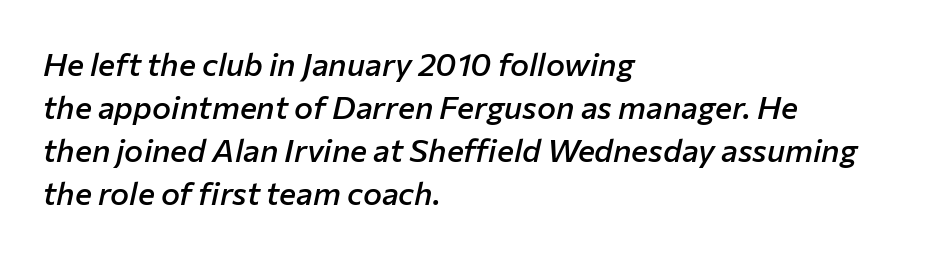
Q: Is the text bold? A: Semi-bold.
Q: Is the text italic (slanted)? A: Yes, it leans right by about 12 degrees.
Q: Is the text underlined? A: No.
Q: How is the paragraph aligned? A: Left-aligned.
Q: Is the spacing between letters normal or unusually wide? A: Normal.
Q: Is the spacing between lines tight, normal or loose? A: Normal.
Q: Width (condensed, normal, or wide)? A: Normal.
Q: Stroke contrast? A: Low.
Q: x-height? A: Medium.
Q: Monospaced? A: No.
